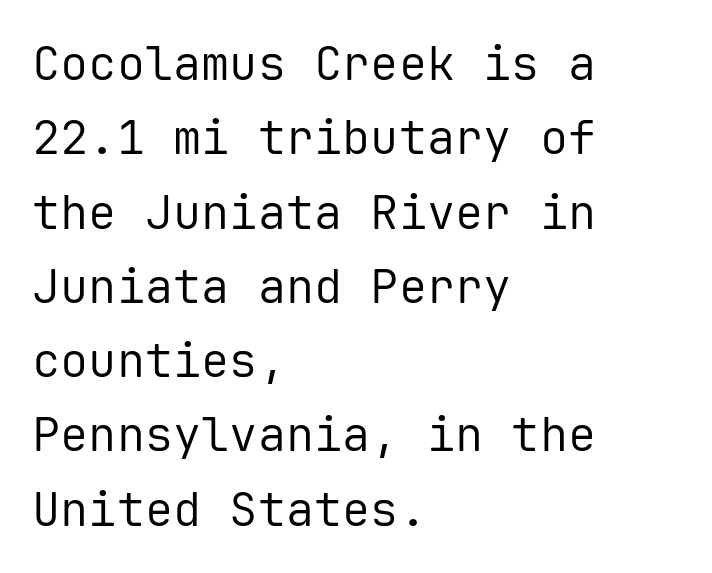
Q: Is the text bold? A: No.
Q: Is the text italic (slanted)? A: No, it is upright.
Q: Is the typeface a serif or a sans-serif typeface? A: Sans-serif.
Q: Is the text underlined? A: No.
Q: How is the paragraph aligned? A: Left-aligned.
Q: Is the spacing between letters normal or unusually wide? A: Normal.
Q: Is the spacing between lines tight, normal or loose? A: Normal.
Q: Width (condensed, normal, or wide)? A: Normal.
Q: Stroke contrast? A: Low.
Q: x-height? A: Medium.
Q: Monospaced? A: Yes.
